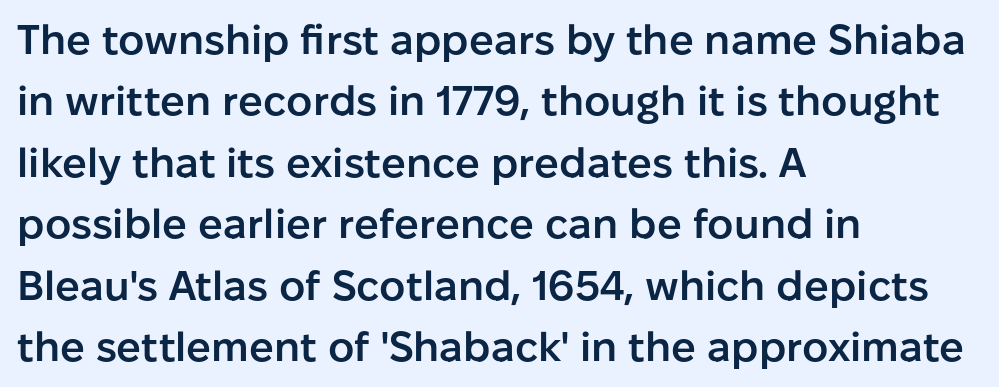
{"serif": "no", "italic": "no", "bold": "semi", "weight": "semibold", "width": "normal", "stroke_contrast": "low", "x_height": "medium", "monospaced": "no", "underline": "no", "align": "left", "line_spacing": "normal", "line_spacing_ratio": 1.5, "letter_spacing": "normal", "letter_spacing_em": 0.0, "glyph_px": 41}
